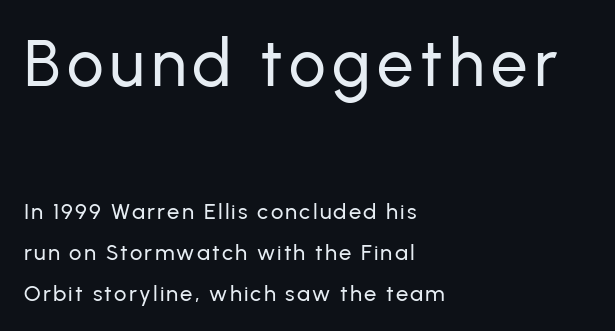
{"serif": "no", "italic": "no", "width": "normal", "stroke_contrast": "low", "x_height": "medium", "monospaced": "no", "underline": "no", "align": "left", "line_spacing_ratio": 1.87, "larger_block": "first", "size_ratio": 2.95, "glyph_px": 65}
